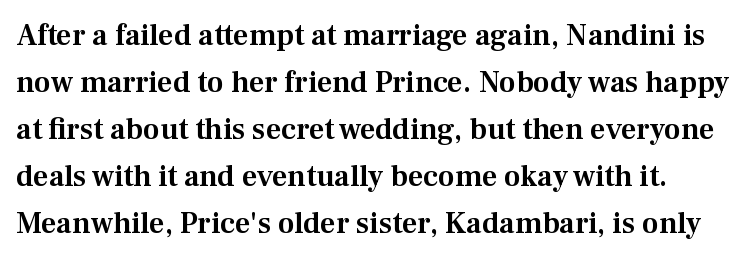
Nobody touched the tracking dial on this one. The block of text has a typical density, with ordinary space between rows. Do the characters align in a grid? No, the font is proportional. The characters display serif detailing at their extremities. Letters rest on an invisible, unmarked baseline. You can tell it's not italic because the verticals are truly vertical.
